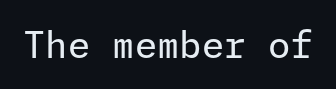
The image shows 36 px regular-weight sans-serif type, upright; set normal letter spacing, not underlined; low stroke contrast and a medium x-height.
